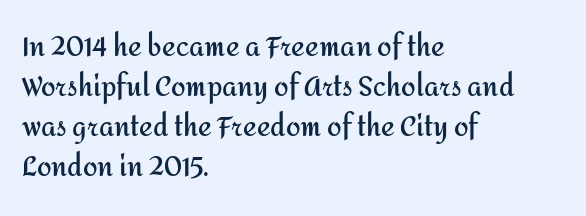
The image shows 26 px bold type, upright; set left-aligned, normal line spacing (1.54x), normal letter spacing, not underlined.
